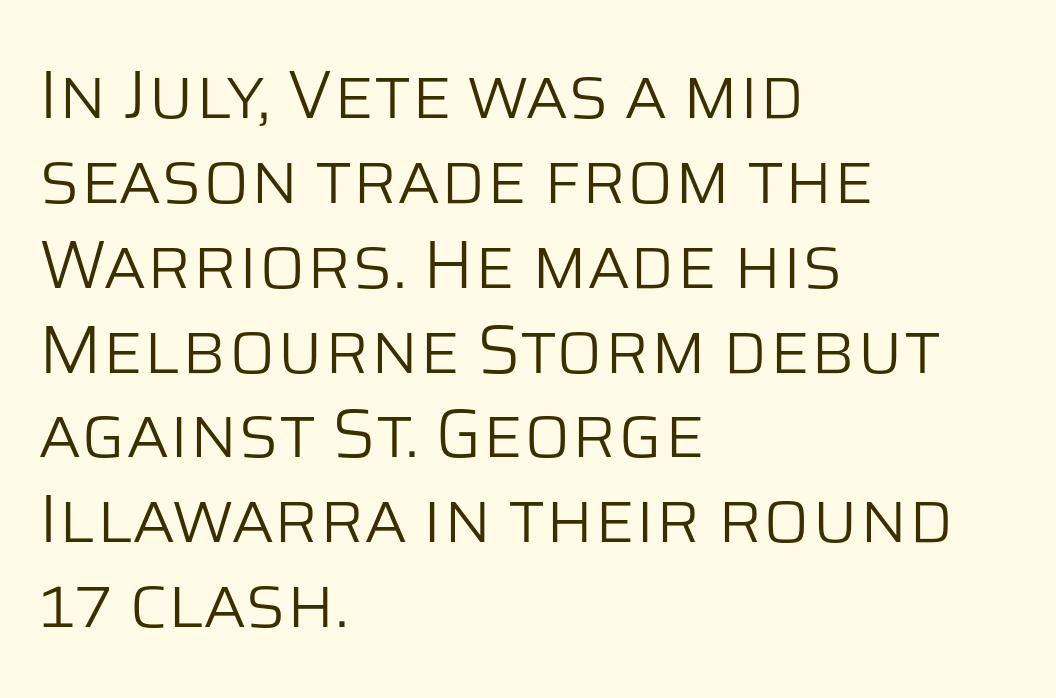
Stems and bowls with no extra thickness — not bold. Default kerning and tracking; the words read as compact shapes. Compared with a centered layout, this one pins lines to the left instead. Letterform terminals end flat and unadorned throughout the passage.
